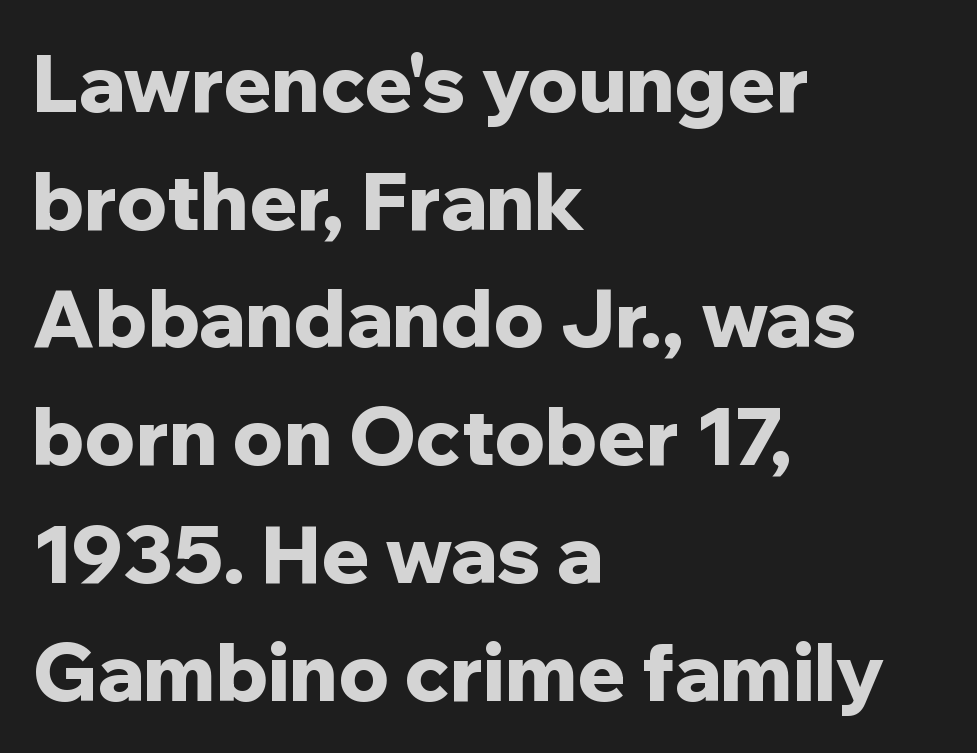
{"serif": "no", "italic": "no", "bold": "yes", "weight": "bold", "width": "normal", "stroke_contrast": "low", "x_height": "medium", "monospaced": "no", "underline": "no", "align": "left", "line_spacing": "normal", "line_spacing_ratio": 1.49, "letter_spacing": "normal", "letter_spacing_em": 0.0, "glyph_px": 79}
